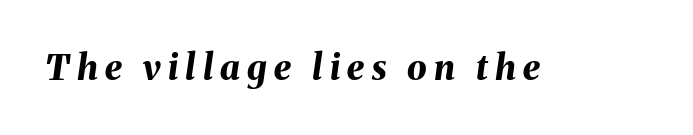
The image shows 35 px bold type, italic (leaning right); set unusually wide letter spacing (+0.21 em), not underlined; medium stroke contrast and a medium x-height.
